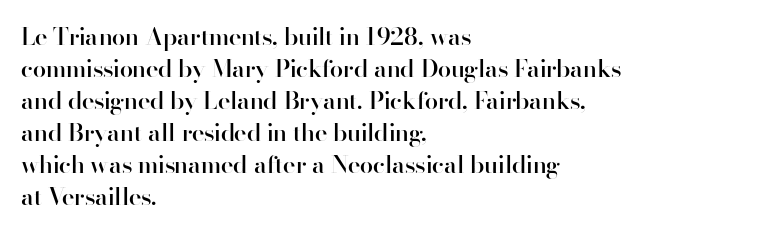
{"italic": "no", "bold": "semi", "underline": "no", "align": "left", "line_spacing": "normal", "line_spacing_ratio": 1.33, "letter_spacing": "normal", "letter_spacing_em": 0.0, "glyph_px": 24}
